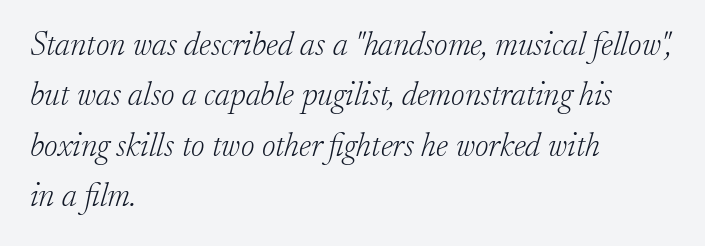
Q: Is the text bold? A: No.
Q: Is the text italic (slanted)? A: Yes, it leans right by about 17 degrees.
Q: Is the typeface a serif or a sans-serif typeface? A: Serif.
Q: Is the text underlined? A: No.
Q: How is the paragraph aligned? A: Left-aligned.
Q: Is the spacing between letters normal or unusually wide? A: Normal.
Q: Is the spacing between lines tight, normal or loose? A: Normal.
Q: Width (condensed, normal, or wide)? A: Normal.
Q: Stroke contrast? A: Low.
Q: x-height? A: Small.
Q: Monospaced? A: No.
